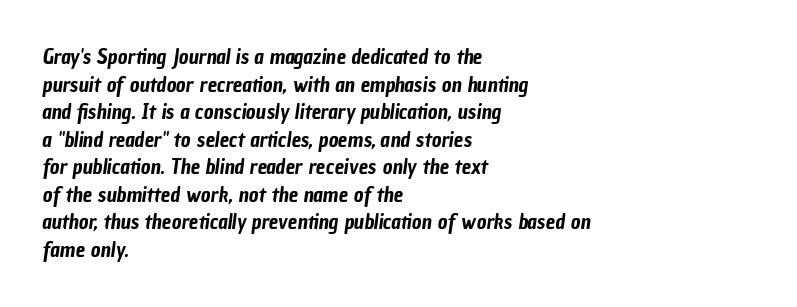
{"underline": "no", "align": "left", "line_spacing": "normal", "line_spacing_ratio": 1.31, "letter_spacing": "normal", "letter_spacing_em": 0.0, "glyph_px": 21}
